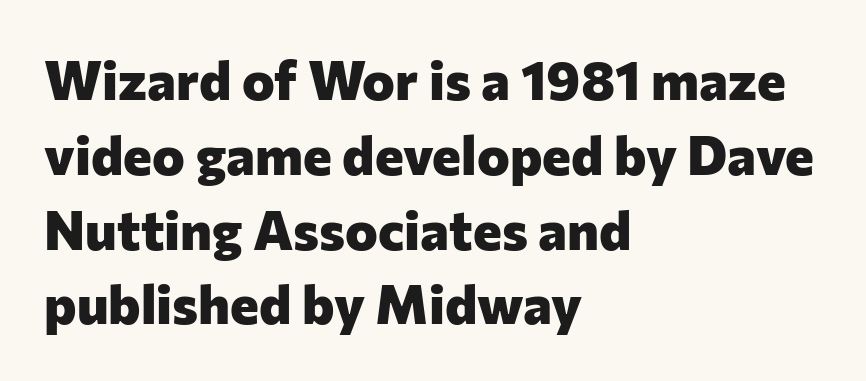
{"serif": "no", "italic": "no", "bold": "yes", "weight": "heavy", "width": "normal", "stroke_contrast": "low", "x_height": "medium", "monospaced": "no", "underline": "no", "align": "left", "line_spacing": "normal", "line_spacing_ratio": 1.36, "letter_spacing": "normal", "letter_spacing_em": 0.0, "glyph_px": 55}
